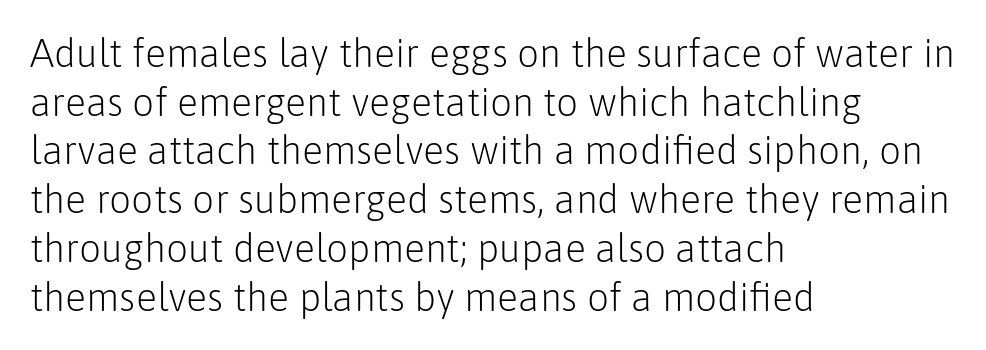
The type is set solid horizontally, with unmodified tracking. Designer's note — italics off, roman on. How would I describe the line gaps? Plain and ordinary. Any mark beneath the type? The region is blank. Do the characters align in a grid? No, the font is proportional.
